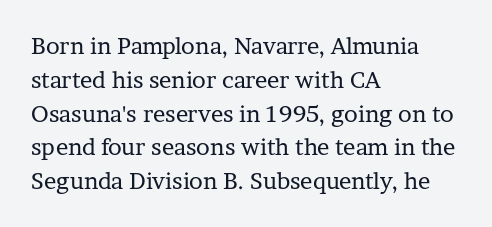
Just letters on the line, the space beneath them empty. Evenly set lines give the paragraph a standard silhouette. Heft: none added — not bold. Notice how the passage keeps a crisp vertical edge on the left only. No extra tracking has been applied to these lines. A roman cut, with each character standing at attention.
